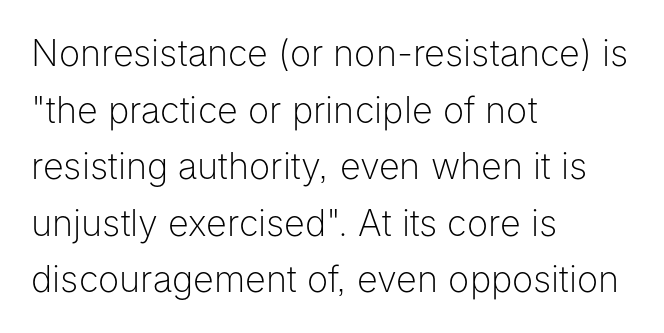
Q: Is the text bold? A: No.
Q: Is the text italic (slanted)? A: No, it is upright.
Q: Is the typeface a serif or a sans-serif typeface? A: Sans-serif.
Q: Is the text underlined? A: No.
Q: How is the paragraph aligned? A: Left-aligned.
Q: Is the spacing between letters normal or unusually wide? A: Normal.
Q: Is the spacing between lines tight, normal or loose? A: Normal.
Q: Width (condensed, normal, or wide)? A: Normal.
Q: Stroke contrast? A: Low.
Q: x-height? A: Medium.
Q: Monospaced? A: No.
